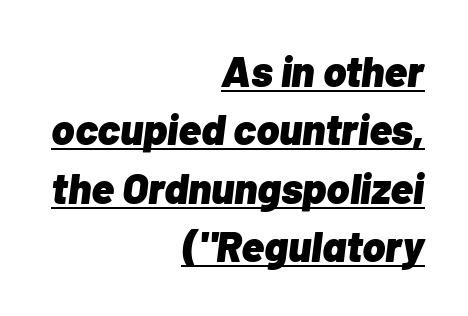
Q: Is the text bold? A: Yes.
Q: Is the text italic (slanted)? A: Yes, it leans right by about 7 degrees.
Q: Is the text underlined? A: Yes.
Q: How is the paragraph aligned? A: Right-aligned.
Q: Is the spacing between letters normal or unusually wide? A: Normal.
Q: Is the spacing between lines tight, normal or loose? A: Normal.
Q: Width (condensed, normal, or wide)? A: Normal.
Q: Stroke contrast? A: Low.
Q: x-height? A: Medium.
Q: Monospaced? A: No.
